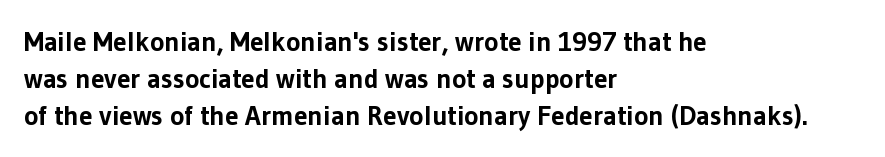
Q: Is the text bold? A: Yes.
Q: Is the text italic (slanted)? A: No, it is upright.
Q: Is the text underlined? A: No.
Q: How is the paragraph aligned? A: Left-aligned.
Q: Is the spacing between letters normal or unusually wide? A: Normal.
Q: Is the spacing between lines tight, normal or loose? A: Normal.
